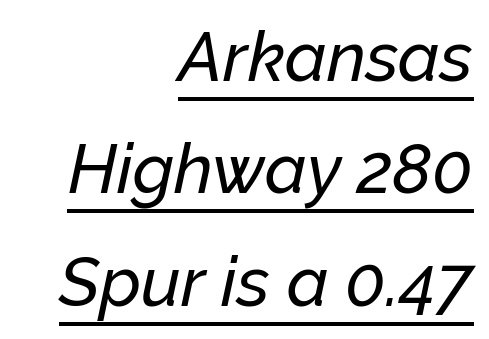
Compared with typical body copy, the letter spacing here is the same. You can tell it's italic because the verticals aren't actually vertical. These lines are set flush right with a ragged left edge. Here the designer chose a conventional face with non-uniform glyph widths. Interline gaps are of average width in this sample.
